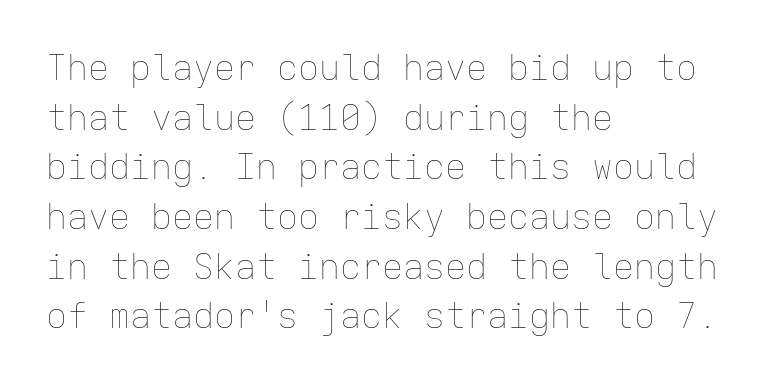
The image shows 35 px thin type, upright, monospaced; set left-aligned, normal line spacing (1.42x), normal letter spacing, not underlined; low stroke contrast and a medium x-height.
